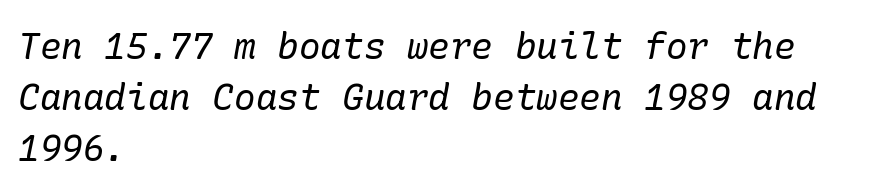
{"italic": "yes", "lean": "right", "slant_degrees": 10, "bold": "no", "weight": "regular", "width": "normal", "stroke_contrast": "low", "x_height": "medium", "underline": "no", "align": "left", "line_spacing": "normal", "line_spacing_ratio": 1.41, "letter_spacing": "normal", "letter_spacing_em": 0.0, "glyph_px": 36}
